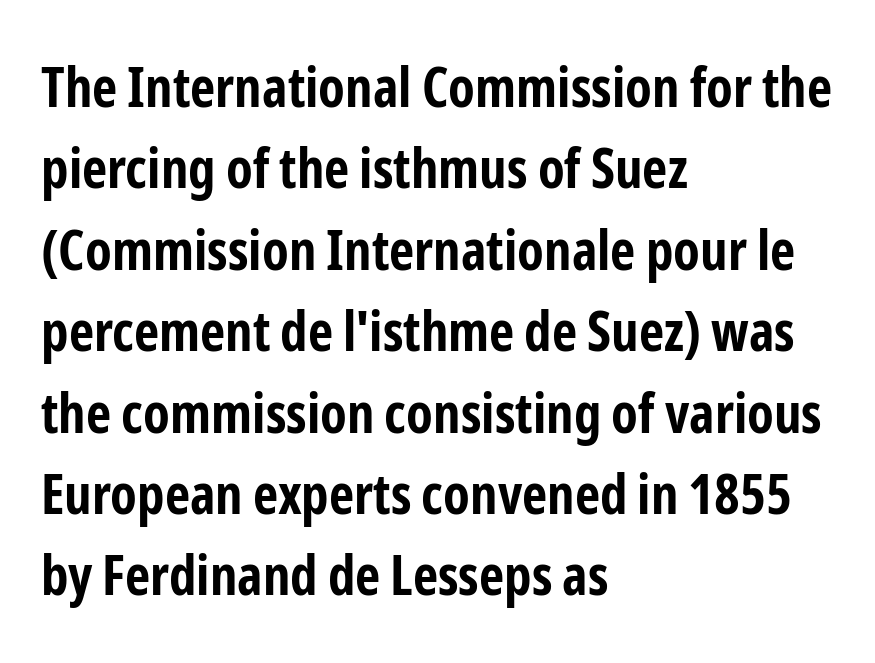
Q: Is the text bold? A: Yes.
Q: Is the text italic (slanted)? A: No, it is upright.
Q: Is the typeface a serif or a sans-serif typeface? A: Sans-serif.
Q: Is the text underlined? A: No.
Q: How is the paragraph aligned? A: Left-aligned.
Q: Is the spacing between letters normal or unusually wide? A: Normal.
Q: Is the spacing between lines tight, normal or loose? A: Normal.
Q: Width (condensed, normal, or wide)? A: Condensed.
Q: Stroke contrast? A: Low.
Q: x-height? A: Medium.
Q: Monospaced? A: No.
